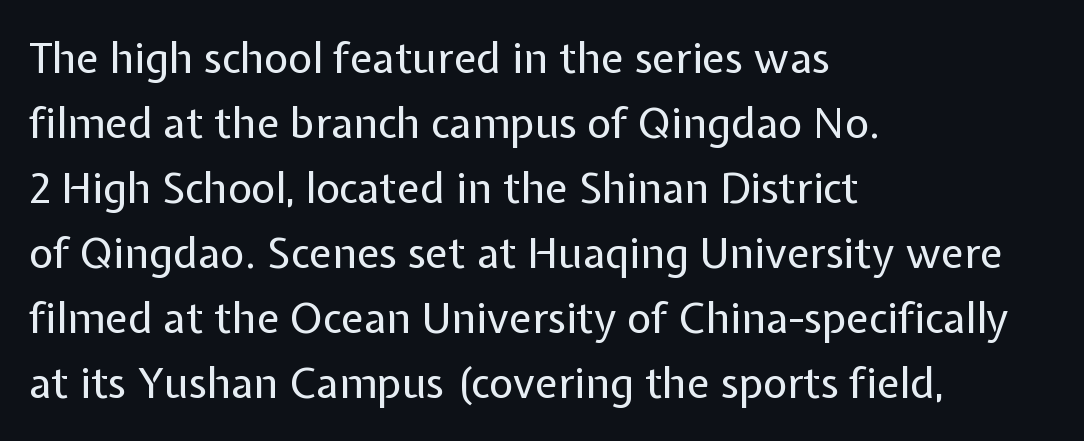
The image shows 42 px regular-weight sans-serif type, upright; set left-aligned, normal line spacing (1.55x), normal letter spacing, not underlined; low stroke contrast and a medium x-height.
